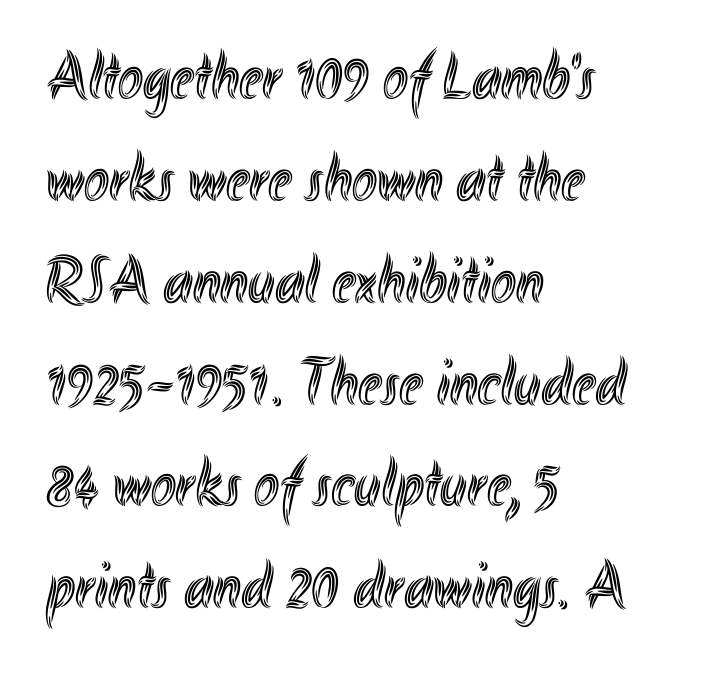
{"width": "condensed", "x_height": "small", "monospaced": "no", "underline": "no", "align": "left", "line_spacing": "normal", "line_spacing_ratio": 1.52, "letter_spacing": "normal", "letter_spacing_em": 0.0, "glyph_px": 67}
